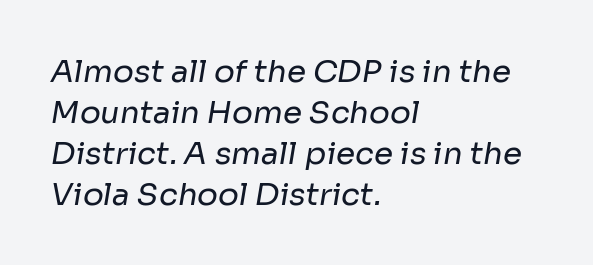
Is the block centered? No — it sits flush against the left margin. The line-height multiplier appears to be the usual default. The letters carry no serifs — their stems end cleanly without finishing strokes. Note the varied advance widths — an 'i' is clearly narrower than an 'm'. Descenders are the only things crossing below the line. Stroke mass is kept to a normal reading level or below.
